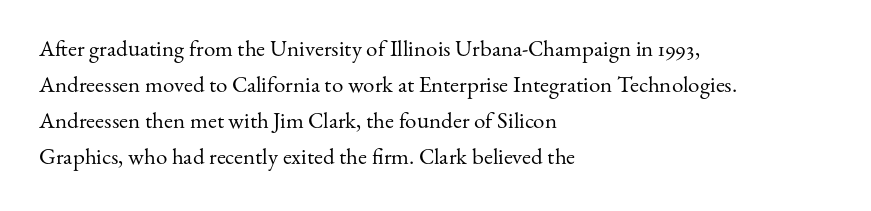
{"italic": "no", "bold": "no", "underline": "no", "align": "left", "line_spacing": "normal", "line_spacing_ratio": 1.57, "letter_spacing": "normal", "letter_spacing_em": 0.0, "glyph_px": 23}
